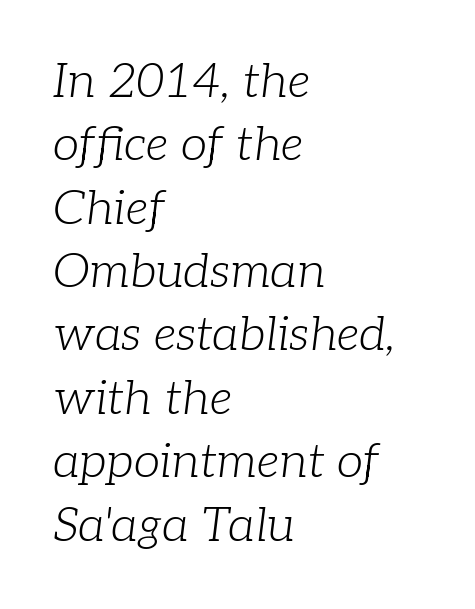
Q: Is the text bold? A: No.
Q: Is the text italic (slanted)? A: Yes, it leans right by about 7 degrees.
Q: Is the typeface a serif or a sans-serif typeface? A: Serif.
Q: Is the text underlined? A: No.
Q: How is the paragraph aligned? A: Left-aligned.
Q: Is the spacing between letters normal or unusually wide? A: Normal.
Q: Is the spacing between lines tight, normal or loose? A: Normal.
Q: Width (condensed, normal, or wide)? A: Normal.
Q: Stroke contrast? A: Low.
Q: x-height? A: Medium.
Q: Monospaced? A: No.
